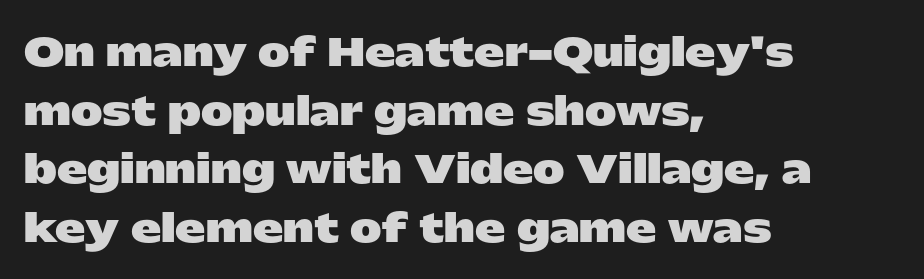
Clear beneath every line of the passage. A typesetter would call this proportional, since set widths differ per character. Italic: no, the glyphs are upright roman. The face used here is a sans, in the tradition of grotesques and geometrics.
